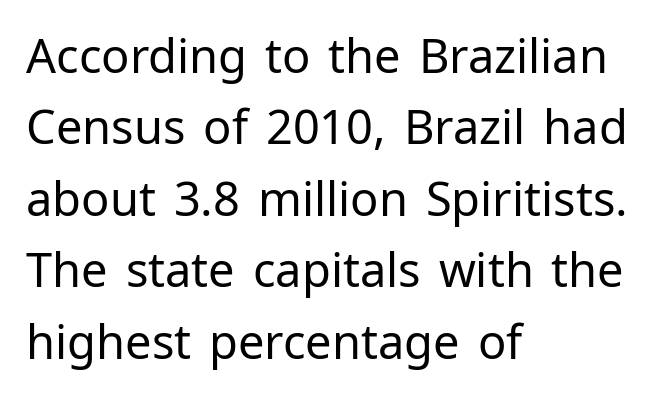
Q: Is the text bold? A: No.
Q: Is the text italic (slanted)? A: No, it is upright.
Q: Is the typeface a serif or a sans-serif typeface? A: Sans-serif.
Q: Is the text underlined? A: No.
Q: How is the paragraph aligned? A: Left-aligned.
Q: Is the spacing between letters normal or unusually wide? A: Normal.
Q: Is the spacing between lines tight, normal or loose? A: Normal.
Q: Width (condensed, normal, or wide)? A: Normal.
Q: Stroke contrast? A: Low.
Q: x-height? A: Medium.
Q: Monospaced? A: No.
